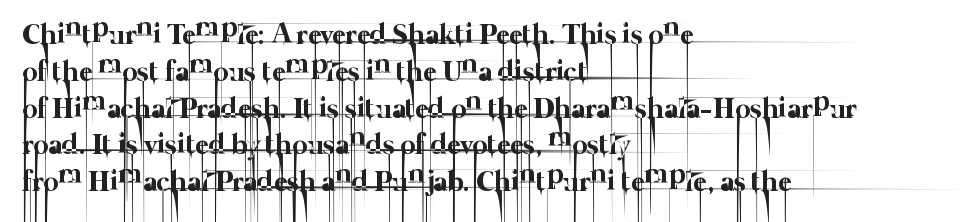
Q: Is the text bold? A: No.
Q: Is the text underlined? A: No.
Q: How is the paragraph aligned? A: Left-aligned.
Q: Is the spacing between letters normal or unusually wide? A: Normal.
Q: Is the spacing between lines tight, normal or loose? A: Normal.
Q: Width (condensed, normal, or wide)? A: Normal.
Q: Stroke contrast? A: Low.
Q: x-height? A: Medium.
Q: Monospaced? A: No.
